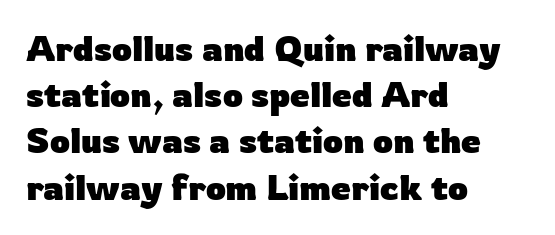
{"serif": "no", "italic": "no", "bold": "yes", "weight": "heavy", "width": "normal", "stroke_contrast": "low", "x_height": "medium", "monospaced": "no", "underline": "no", "align": "left", "line_spacing": "normal", "line_spacing_ratio": 1.32, "letter_spacing": "normal", "letter_spacing_em": 0.0, "glyph_px": 35}
